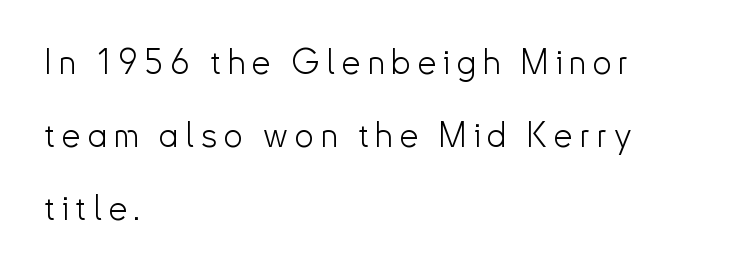
{"serif": "no", "italic": "no", "bold": "no", "weight": "light", "width": "normal", "stroke_contrast": "low", "x_height": "small", "monospaced": "no", "underline": "no", "align": "left", "line_spacing": "loose", "line_spacing_ratio": 2.14, "letter_spacing": "wide", "letter_spacing_em": 0.2, "glyph_px": 34}
